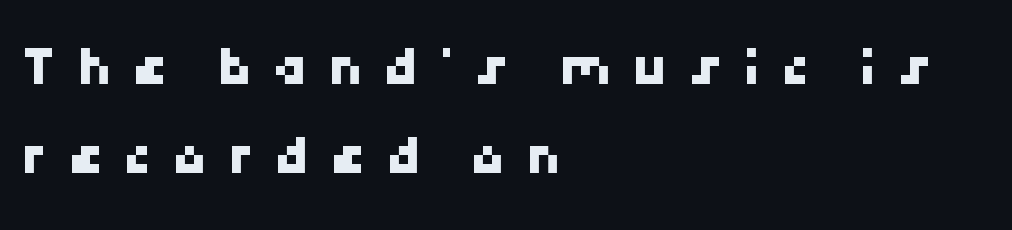
{"serif": "no", "width": "normal", "stroke_contrast": "low", "x_height": "medium", "underline": "no", "align": "left", "line_spacing": "normal", "line_spacing_ratio": 1.56, "letter_spacing": "wide", "letter_spacing_em": 0.35, "glyph_px": 57}
